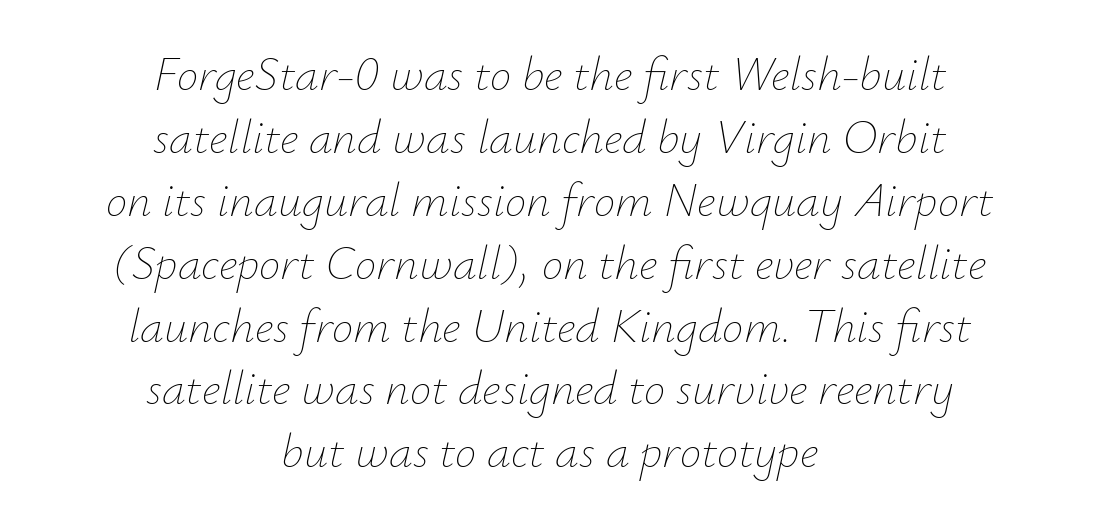
Q: Is the text bold? A: No.
Q: Is the text italic (slanted)? A: Yes, it leans right by about 12 degrees.
Q: Is the text underlined? A: No.
Q: How is the paragraph aligned? A: Centered.
Q: Is the spacing between letters normal or unusually wide? A: Normal.
Q: Is the spacing between lines tight, normal or loose? A: Normal.
Q: Width (condensed, normal, or wide)? A: Normal.
Q: Stroke contrast? A: Low.
Q: x-height? A: Small.
Q: Monospaced? A: No.
